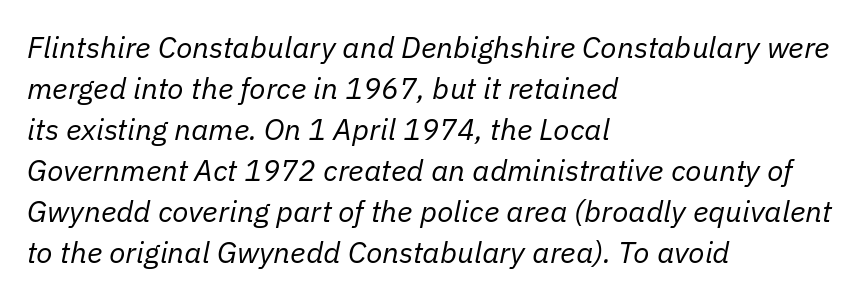
{"italic": "yes", "lean": "right", "slant_degrees": 11, "bold": "no", "weight": "regular", "width": "normal", "stroke_contrast": "low", "x_height": "medium", "monospaced": "no", "underline": "no", "align": "left", "line_spacing": "normal", "line_spacing_ratio": 1.37, "letter_spacing": "normal", "letter_spacing_em": 0.0, "glyph_px": 30}
